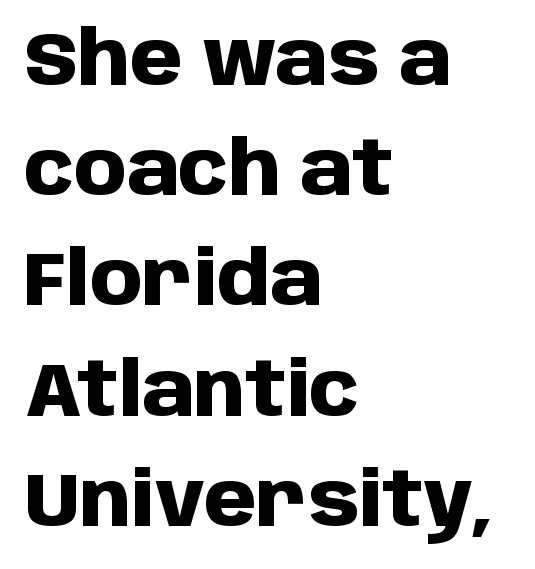
The strokes are fattened all the way to bold. The specimen reads as upright at a glance. Check where the strokes stop: nothing finishes them off — pure sans. Leading matches the norm, producing a regular column.
